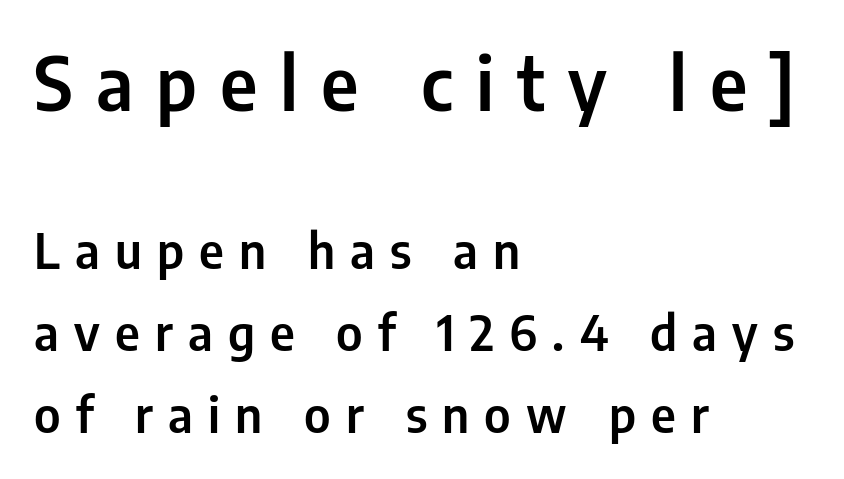
Size hierarchy here favors the leading block over the trailing one. Anything drawn beneath the words? Only blank space. A roman cut, with each character standing at attention. Is this a fixed-width face? No — the glyphs have proportional, varying widths. Look at the bottom of the vertical strokes: they stop flat, with no serifs.
